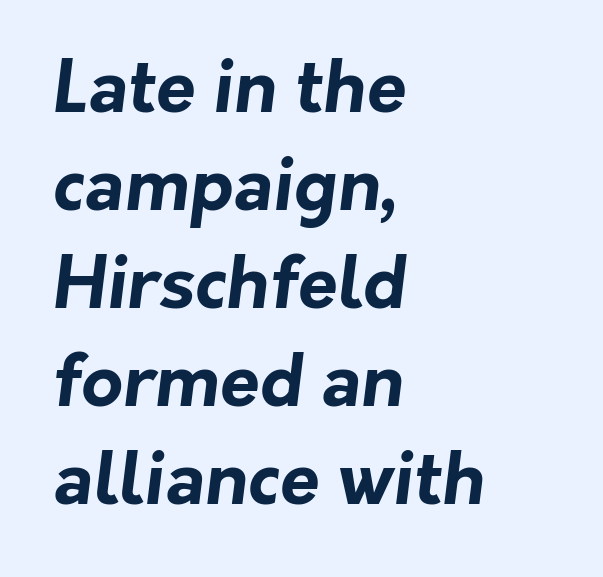
The image shows 72 px bold sans-serif type; set left-aligned, normal line spacing (1.36x), normal letter spacing, not underlined; low stroke contrast and a medium x-height.
